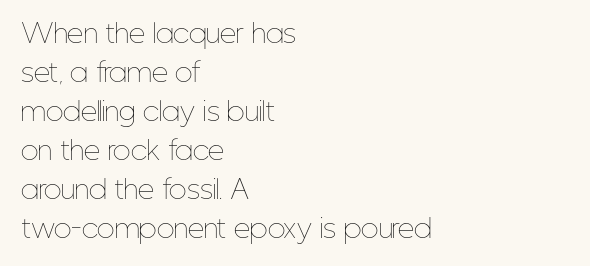
Q: Is the text bold? A: No.
Q: Is the text italic (slanted)? A: No, it is upright.
Q: Is the text underlined? A: No.
Q: How is the paragraph aligned? A: Left-aligned.
Q: Is the spacing between letters normal or unusually wide? A: Normal.
Q: Is the spacing between lines tight, normal or loose? A: Normal.
